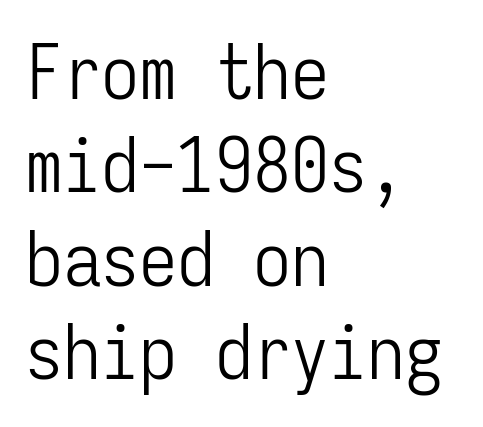
The image shows 76 px light, condensed sans-serif type, upright, monospaced; set left-aligned, line spacing 1.23x, normal letter spacing, not underlined; low stroke contrast and a medium x-height.
